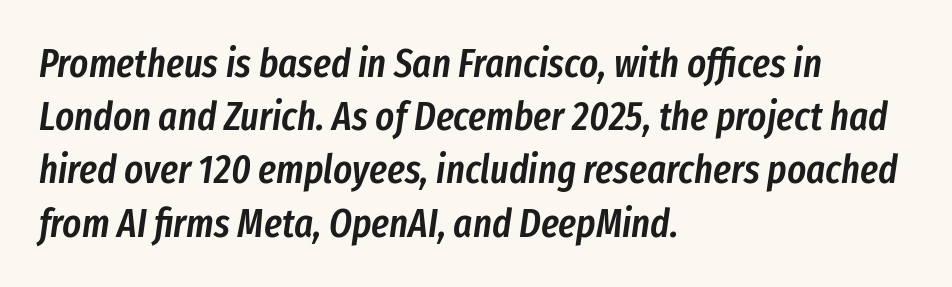
{"italic": "yes", "lean": "right", "slant_degrees": 8, "bold": "semi", "weight": "semibold", "width": "condensed", "stroke_contrast": "low", "x_height": "medium", "monospaced": "no", "underline": "no", "align": "left", "line_spacing": "normal", "line_spacing_ratio": 1.33, "letter_spacing": "normal", "letter_spacing_em": 0.0, "glyph_px": 40}
